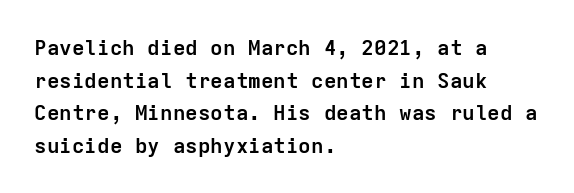
The rendering anchors every line to the left-hand side. In terms of posture, this sample is upright. This sample uses plain, unmodified letter spacing. The gap between lines stays unmarked.
